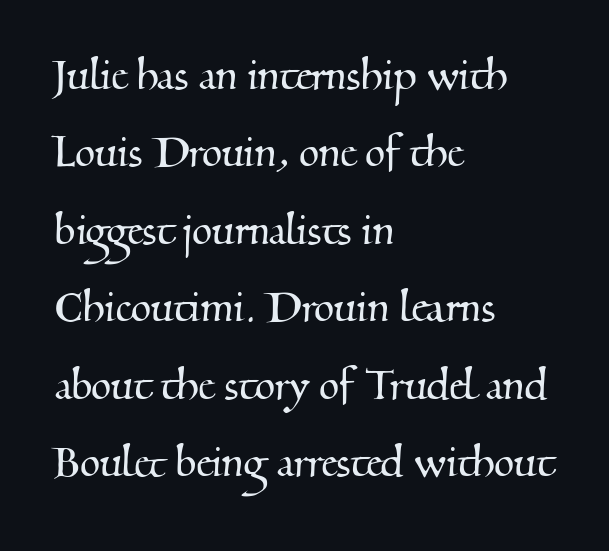
The passage shown is typed in a proportional face where columns would drift. Old-style or modern, the face here clearly has serifs. Unmarked baselines from the first word to the last. Normally led — the rows are evenly, conventionally spaced. Line starts are locked; line ends wander. The horizontal fit of the characters is conventional and even.
